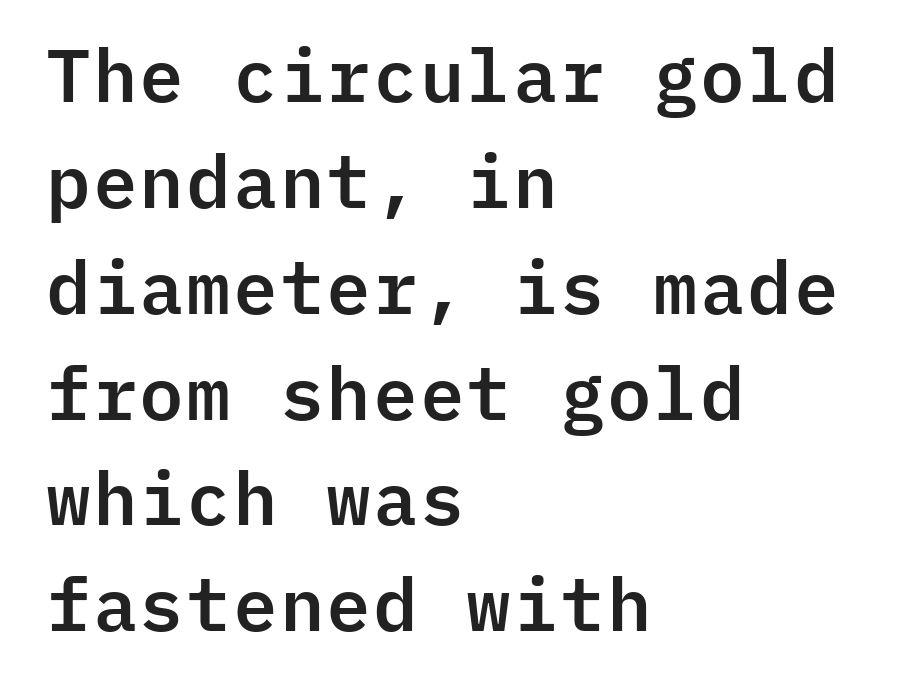
The image shows 73 px sans-serif type, upright, monospaced; set left-aligned, normal line spacing (1.45x), normal letter spacing, not underlined; low stroke contrast and a medium x-height.
